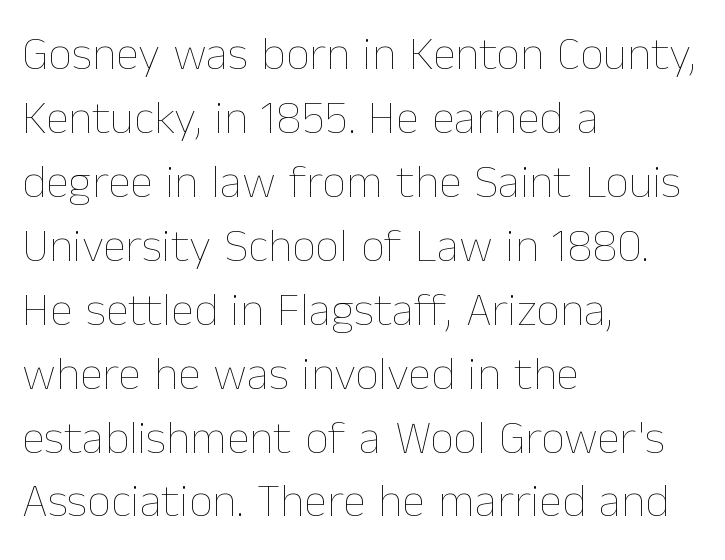
Q: Is the text bold? A: No.
Q: Is the text italic (slanted)? A: No, it is upright.
Q: Is the text underlined? A: No.
Q: How is the paragraph aligned? A: Left-aligned.
Q: Is the spacing between letters normal or unusually wide? A: Normal.
Q: Is the spacing between lines tight, normal or loose? A: Normal.
Q: Width (condensed, normal, or wide)? A: Normal.
Q: Stroke contrast? A: Low.
Q: x-height? A: Medium.
Q: Monospaced? A: No.
